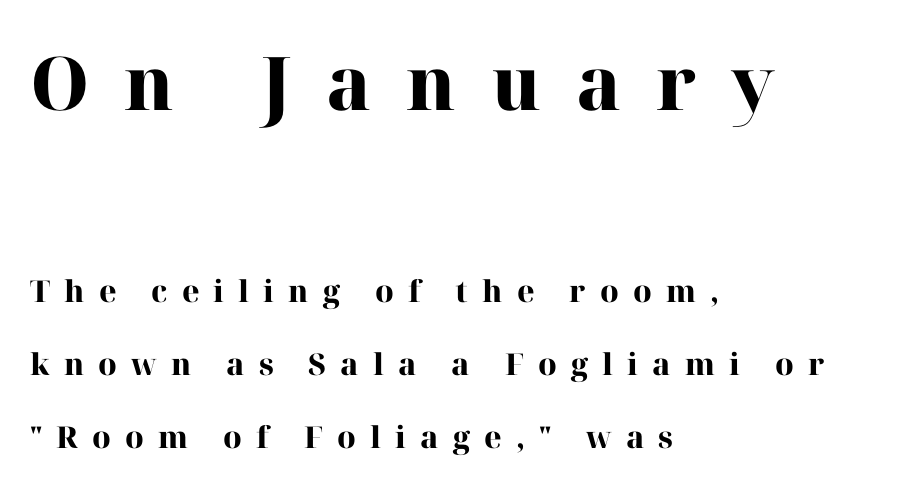
Of the two passages, the one on top uses the larger point size. Alignment: flush left. These words are printed bold, with thick strokes throughout. Words float on clear page, feet unadorned.
